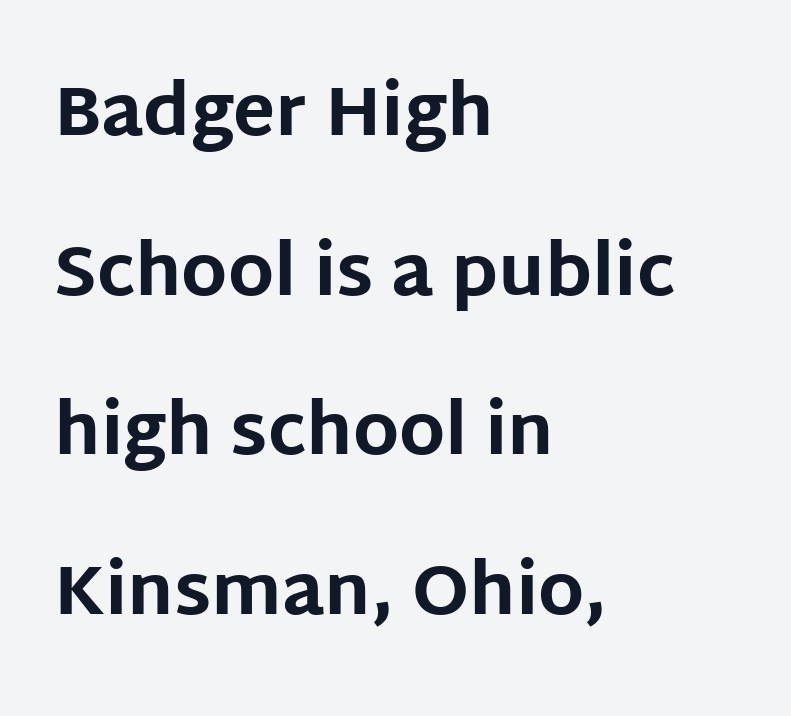
The image shows 70 px bold sans-serif type, upright; set left-aligned, loose line spacing (2.28x), normal letter spacing, not underlined; low stroke contrast and a large x-height.
